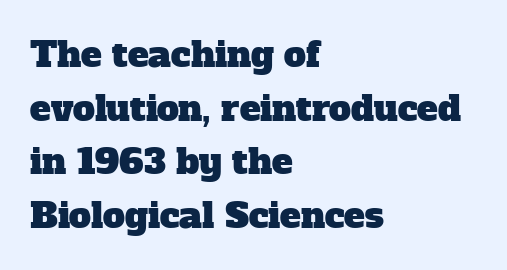
Font category for this specimen: serif. Type without underlining. Leftover space on each line is placed entirely after the last word. Letter spacing: default. The lines sit at an ordinary, default distance from one another.
